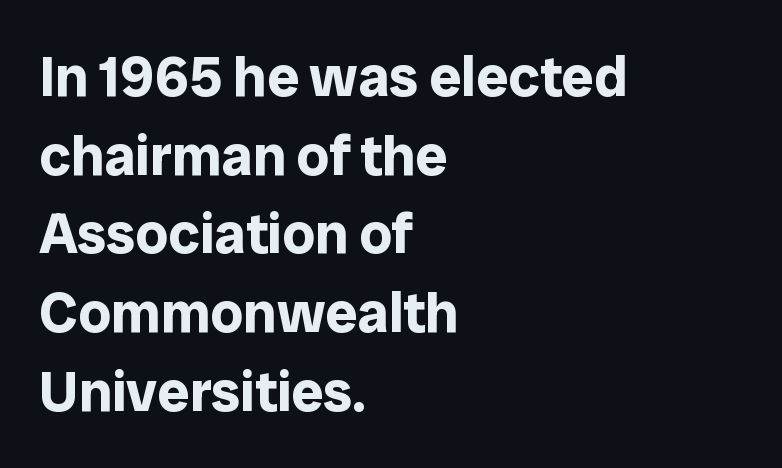
Decoration check: the copy has no underline. Baseline-to-baseline distance is the conventional proportion of letter height. The lines in this sample share a left origin and differ only in where they stop. Do the letters lean? They stand straight. Spacing between characters is what you'd get straight out of the box. Character widths vary here, with narrow letters taking less room than wide ones.
